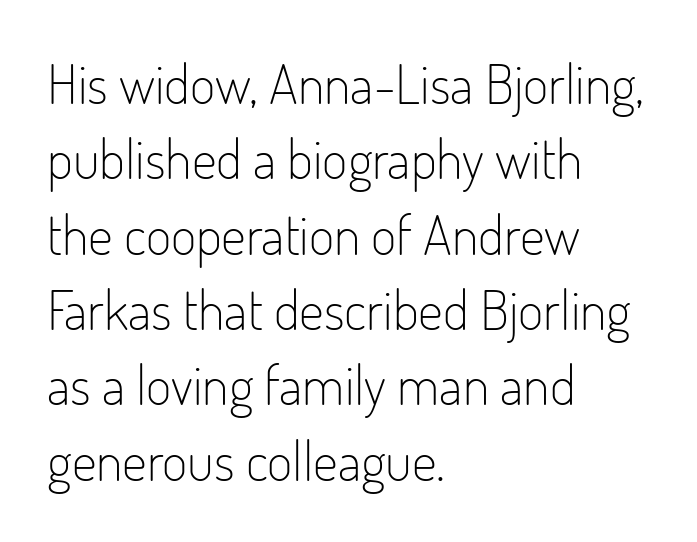
The image shows 55 px light, condensed sans-serif type, upright; set left-aligned, normal line spacing (1.37x), normal letter spacing, not underlined; low stroke contrast and a small x-height.
